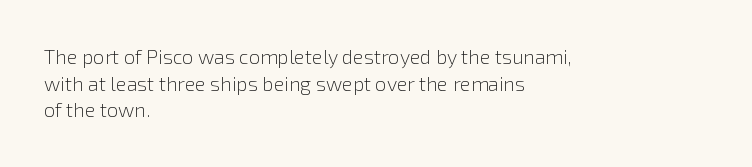
{"italic": "no", "bold": "no", "underline": "no", "align": "left", "line_spacing": "normal", "line_spacing_ratio": 1.33, "letter_spacing": "normal", "letter_spacing_em": 0.0, "glyph_px": 20}
